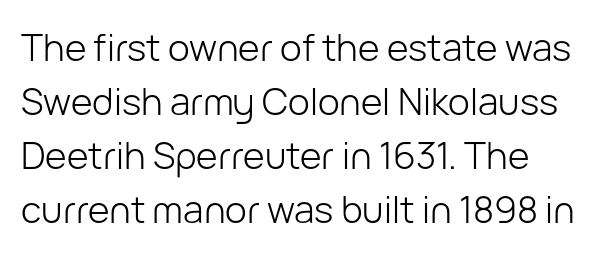
The image shows 37 px light sans-serif type, upright; set left-aligned, normal line spacing (1.46x), normal letter spacing, not underlined; low stroke contrast and a medium x-height.
